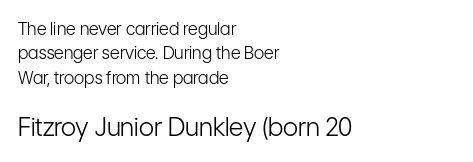
Q: Is the text bold? A: No.
Q: Is the text italic (slanted)? A: No, it is upright.
Q: Is the text underlined? A: No.
Q: How is the paragraph aligned? A: Left-aligned.
Q: Is the spacing between letters normal or unusually wide? A: Normal.
Q: Is the spacing between lines tight, normal or loose? A: Normal.
Q: Which block of text is set in a larger size, the first (top) or the second (bottom)? A: The second (bottom) one.
